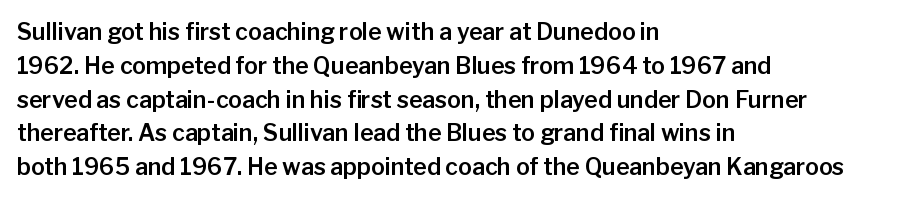
The image shows 23 px text type, upright; set left-aligned, normal line spacing (1.47x), normal letter spacing, not underlined.
